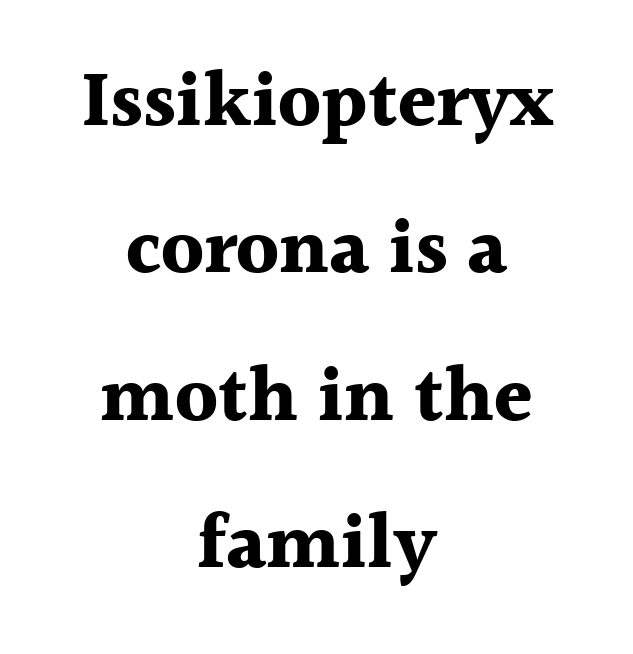
The image shows 78 px bold serif type, upright; set centered, line spacing 1.89x, normal letter spacing, not underlined; a medium x-height.
